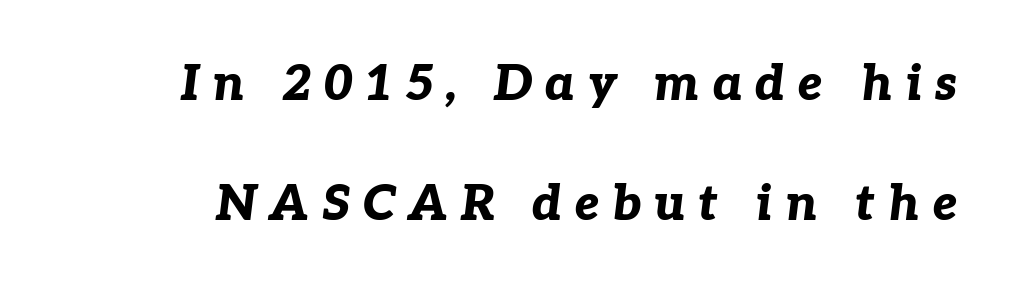
The image shows 49 px bold type, italic (leaning right); set loose line spacing (2.45x), unusually wide letter spacing (+0.26 em), not underlined; low stroke contrast and a medium x-height.
